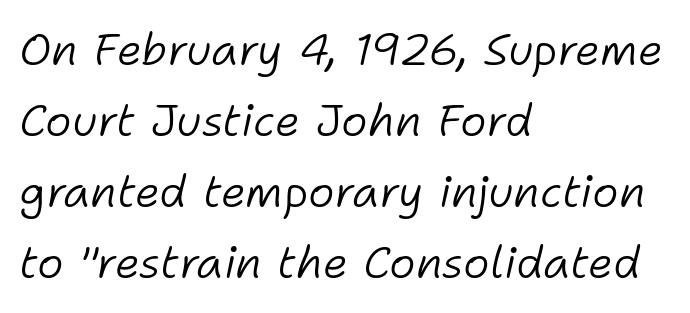
The image shows 45 px light type, italic (leaning right); set left-aligned, normal line spacing (1.58x), normal letter spacing, not underlined; low stroke contrast and a medium x-height.
